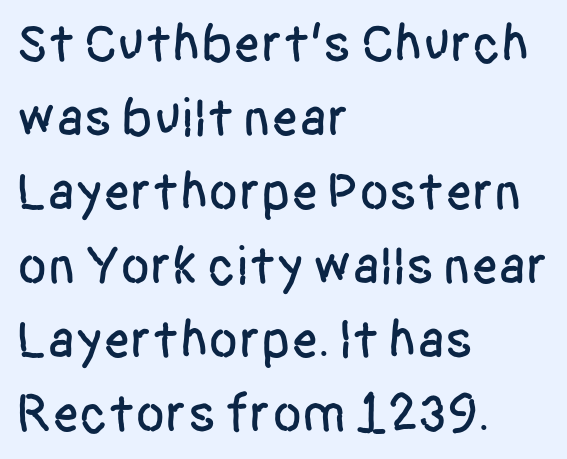
Q: Is the text italic (slanted)? A: No, it is upright.
Q: Is the typeface a serif or a sans-serif typeface? A: Sans-serif.
Q: Is the text underlined? A: No.
Q: How is the paragraph aligned? A: Left-aligned.
Q: Is the spacing between letters normal or unusually wide? A: Normal.
Q: Is the spacing between lines tight, normal or loose? A: Normal.
Q: Width (condensed, normal, or wide)? A: Condensed.
Q: Stroke contrast? A: Low.
Q: x-height? A: Large.
Q: Monospaced? A: No.
